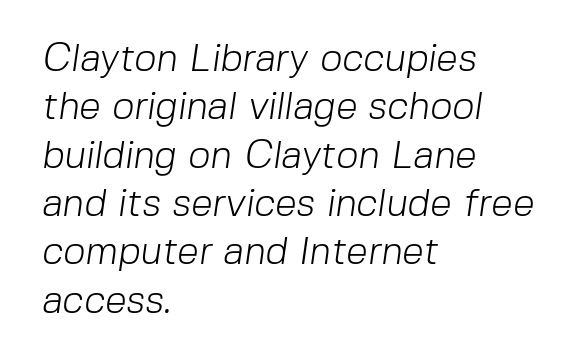
Q: Is the text bold? A: No.
Q: Is the typeface a serif or a sans-serif typeface? A: Sans-serif.
Q: Is the text underlined? A: No.
Q: How is the paragraph aligned? A: Left-aligned.
Q: Is the spacing between letters normal or unusually wide? A: Normal.
Q: Width (condensed, normal, or wide)? A: Normal.
Q: Stroke contrast? A: Low.
Q: x-height? A: Medium.
Q: Monospaced? A: No.
